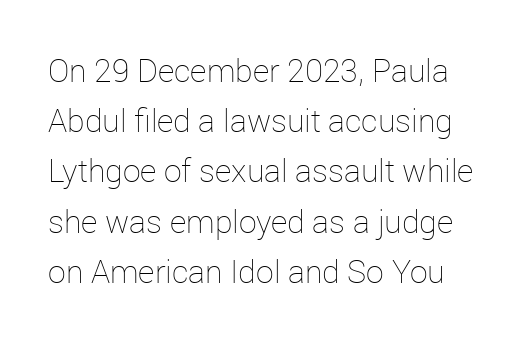
The image shows 32 px thin type, upright; set normal line spacing (1.57x), normal letter spacing, not underlined; low stroke contrast and a medium x-height.
